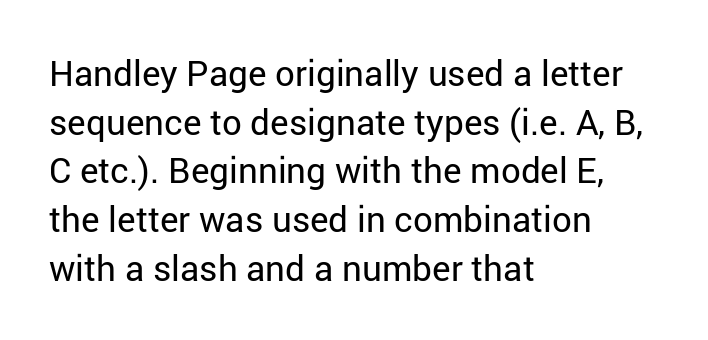
{"serif": "no", "italic": "no", "bold": "no", "weight": "regular", "width": "normal", "stroke_contrast": "low", "x_height": "medium", "monospaced": "no", "underline": "no", "align": "left", "line_spacing": "normal", "line_spacing_ratio": 1.39, "letter_spacing": "normal", "letter_spacing_em": 0.0, "glyph_px": 35}
